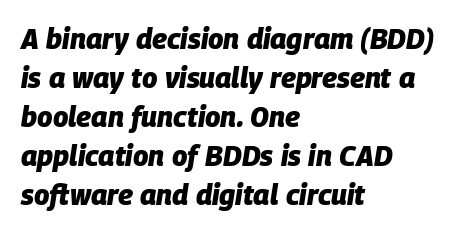
The image shows 28 px heavy type, italic (leaning right); set left-aligned, normal line spacing (1.39x), normal letter spacing, not underlined; low stroke contrast and a large x-height.
